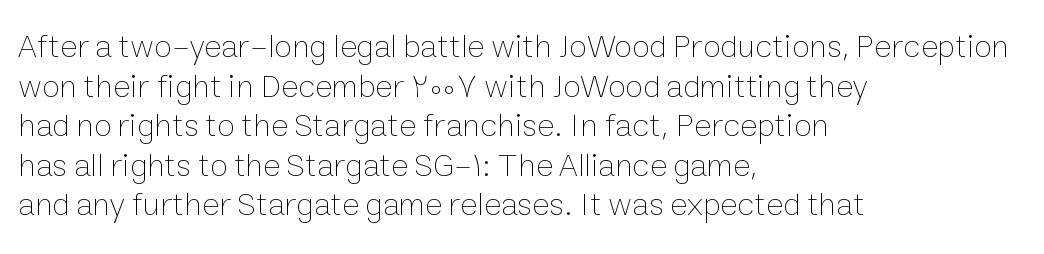
{"italic": "no", "bold": "no", "weight": "thin", "width": "normal", "stroke_contrast": "low", "x_height": "medium", "monospaced": "no", "underline": "no", "align": "left", "line_spacing_ratio": 1.2, "letter_spacing": "normal", "letter_spacing_em": 0.0, "glyph_px": 33}
